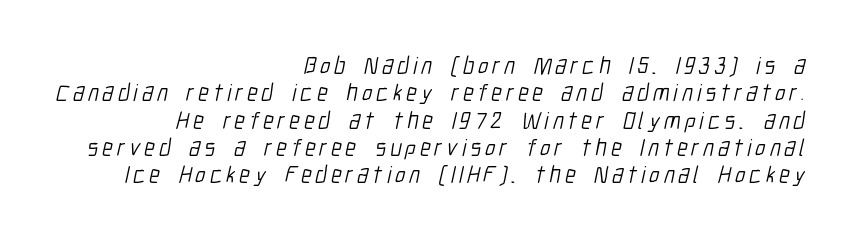
Q: Is the text bold? A: No.
Q: Is the text underlined? A: No.
Q: How is the paragraph aligned? A: Right-aligned.
Q: Is the spacing between lines tight, normal or loose? A: Tight.
